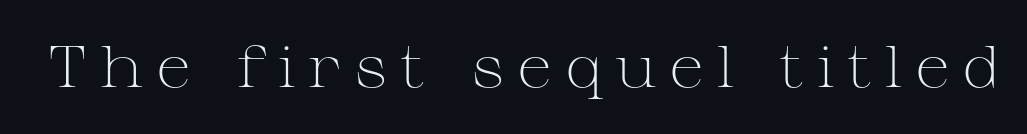
Q: Is the text bold? A: No.
Q: Is the text italic (slanted)? A: No, it is upright.
Q: Is the typeface a serif or a sans-serif typeface? A: Serif.
Q: Is the text underlined? A: No.
Q: Is the spacing between letters normal or unusually wide? A: Unusually wide.
Q: Width (condensed, normal, or wide)? A: Wide.
Q: Stroke contrast? A: Medium.
Q: x-height? A: Medium.
Q: Monospaced? A: No.
